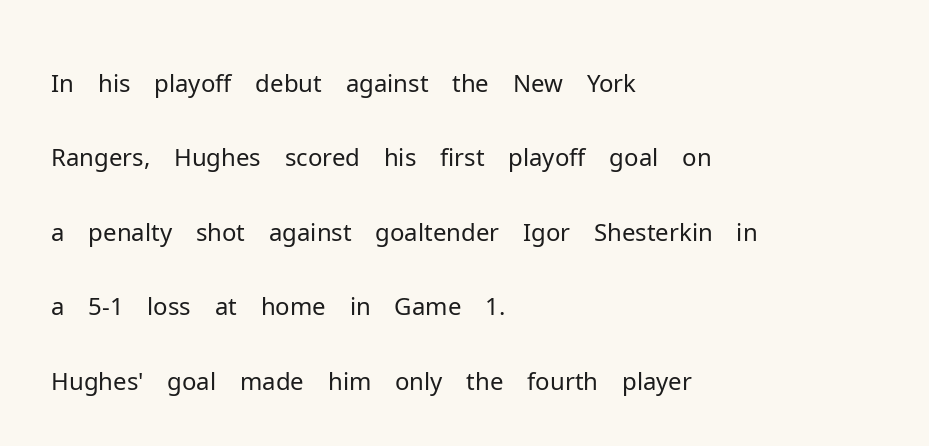
Descenders are the only things crossing below the line. The passage shown is typed in a proportional face where columns would drift. The letterforms sit at book weight or below. What stands out about the letter spacing? Nothing — it is the standard amount.
